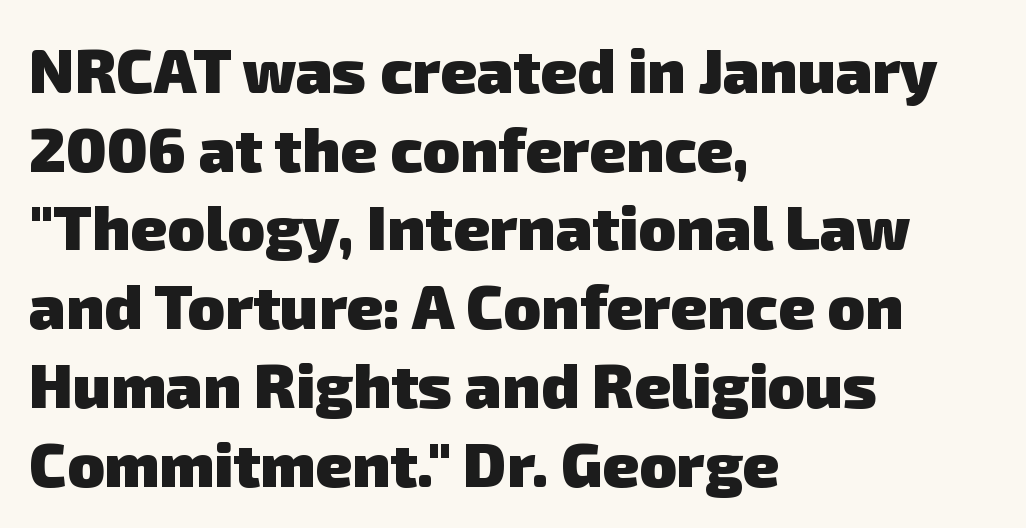
The image shows 62 px heavy sans-serif type; set left-aligned, normal line spacing (1.27x), normal letter spacing, not underlined; low stroke contrast and a medium x-height.
